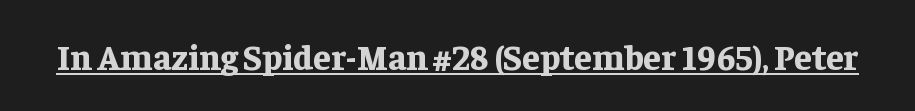
{"serif": "yes", "italic": "no", "bold": "yes", "weight": "bold", "width": "normal", "stroke_contrast": "low", "x_height": "medium", "monospaced": "no", "underline": "yes", "letter_spacing": "normal", "letter_spacing_em": 0.0, "glyph_px": 35}
